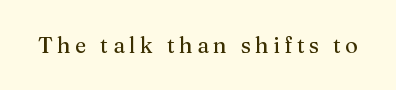
The strip under each line holds only bare page. The line texture is sparse and dotted thanks to wide tracking. Posture: vertical.
